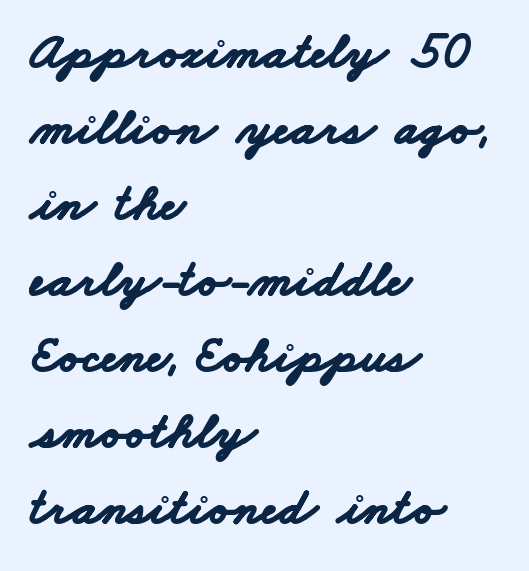
Q: Is the text bold? A: Yes.
Q: Is the typeface a serif or a sans-serif typeface? A: Sans-serif.
Q: Is the text underlined? A: No.
Q: How is the paragraph aligned? A: Left-aligned.
Q: Is the spacing between letters normal or unusually wide? A: Normal.
Q: Is the spacing between lines tight, normal or loose? A: Normal.
Q: Width (condensed, normal, or wide)? A: Wide.
Q: Stroke contrast? A: Low.
Q: x-height? A: Small.
Q: Monospaced? A: No.
